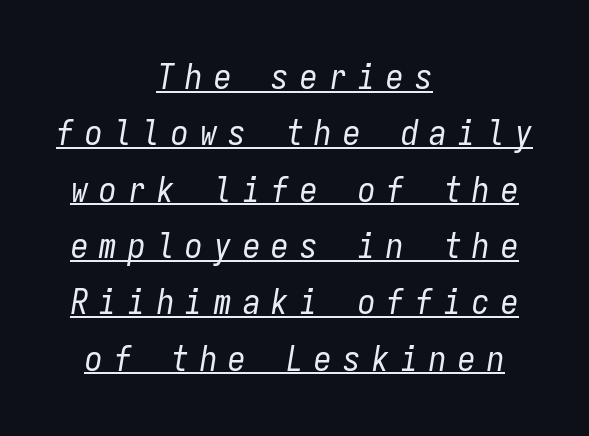
The image shows 35 px regular-weight, condensed type, italic (leaning right), monospaced; set centered, normal line spacing (1.61x), unusually wide letter spacing (+0.32 em), underlined; low stroke contrast and a medium x-height.
